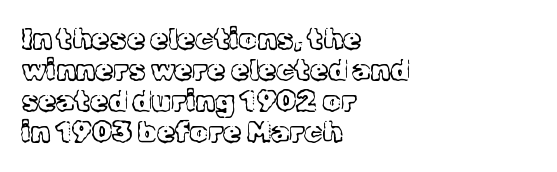
Q: Is the text bold? A: No.
Q: Is the text italic (slanted)? A: No, it is upright.
Q: Is the typeface a serif or a sans-serif typeface? A: Serif.
Q: Is the text underlined? A: No.
Q: How is the paragraph aligned? A: Left-aligned.
Q: Is the spacing between letters normal or unusually wide? A: Normal.
Q: Is the spacing between lines tight, normal or loose? A: Tight.
Q: Width (condensed, normal, or wide)? A: Normal.
Q: x-height? A: Medium.
Q: Monospaced? A: No.
